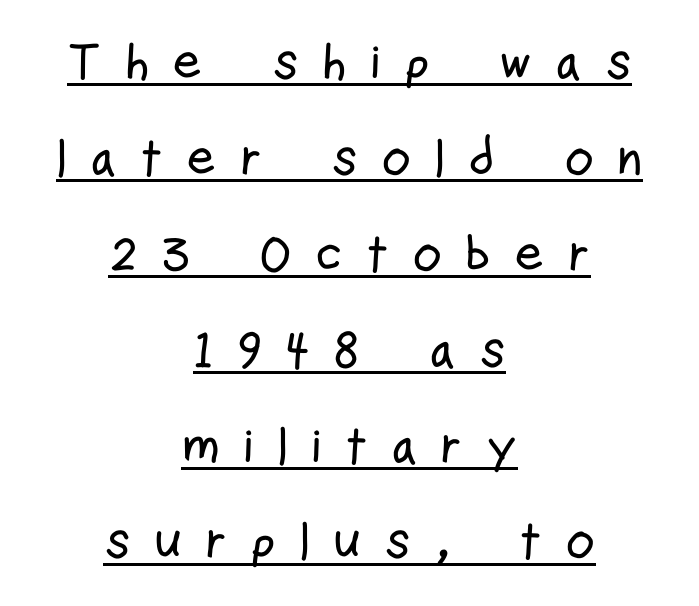
Q: Is the text italic (slanted)? A: No, it is upright.
Q: Is the typeface a serif or a sans-serif typeface? A: Sans-serif.
Q: Is the text underlined? A: Yes.
Q: How is the paragraph aligned? A: Centered.
Q: Is the spacing between letters normal or unusually wide? A: Unusually wide.
Q: Width (condensed, normal, or wide)? A: Condensed.
Q: Stroke contrast? A: Low.
Q: x-height? A: Medium.
Q: Monospaced? A: No.
